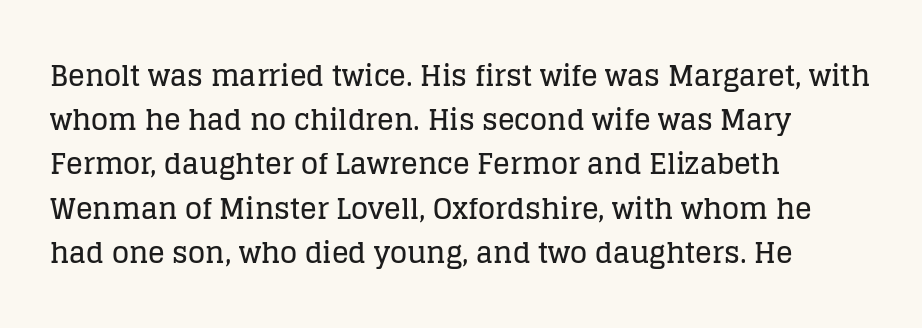
Character widths vary here, with narrow letters taking less room than wide ones. Nobody drew a line under any word here. Observe the serifs anchoring each vertical stroke in this sample. Whoever set this chose a conventional vertical rhythm.
